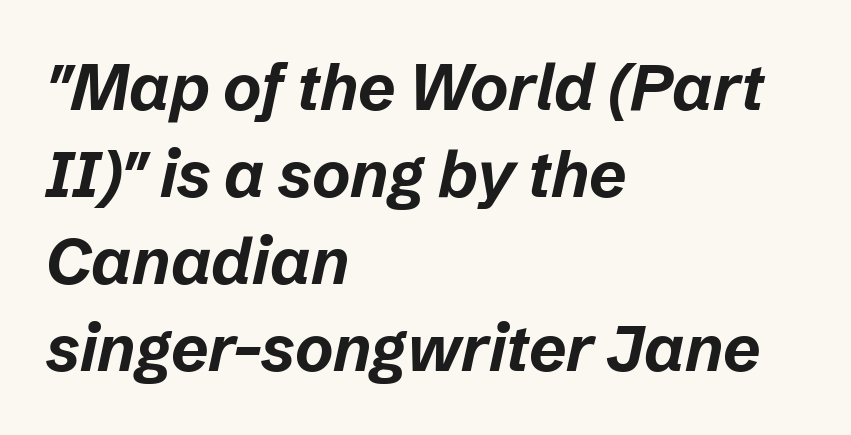
Q: Is the text bold? A: Yes.
Q: Is the text italic (slanted)? A: Yes, it leans right by about 12 degrees.
Q: Is the text underlined? A: No.
Q: How is the paragraph aligned? A: Left-aligned.
Q: Is the spacing between letters normal or unusually wide? A: Normal.
Q: Is the spacing between lines tight, normal or loose? A: Normal.
Q: Width (condensed, normal, or wide)? A: Normal.
Q: Stroke contrast? A: Low.
Q: x-height? A: Medium.
Q: Monospaced? A: No.
